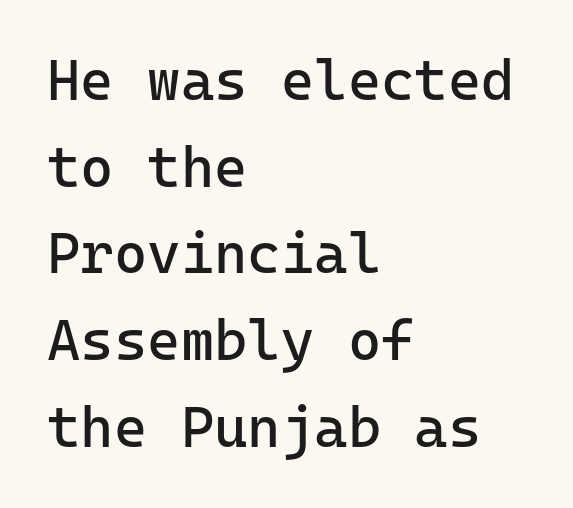
The image shows 57 px regular-weight sans-serif type, upright, monospaced; set left-aligned, normal line spacing (1.52x), normal letter spacing, not underlined; low stroke contrast and a medium x-height.
